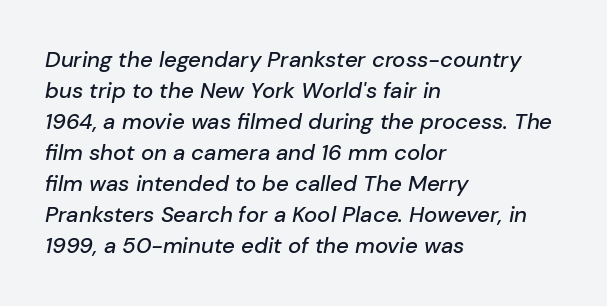
Q: Is the text italic (slanted)? A: Yes, it leans right by about 10 degrees.
Q: Is the text underlined? A: No.
Q: How is the paragraph aligned? A: Left-aligned.
Q: Is the spacing between letters normal or unusually wide? A: Normal.
Q: Is the spacing between lines tight, normal or loose? A: Normal.
